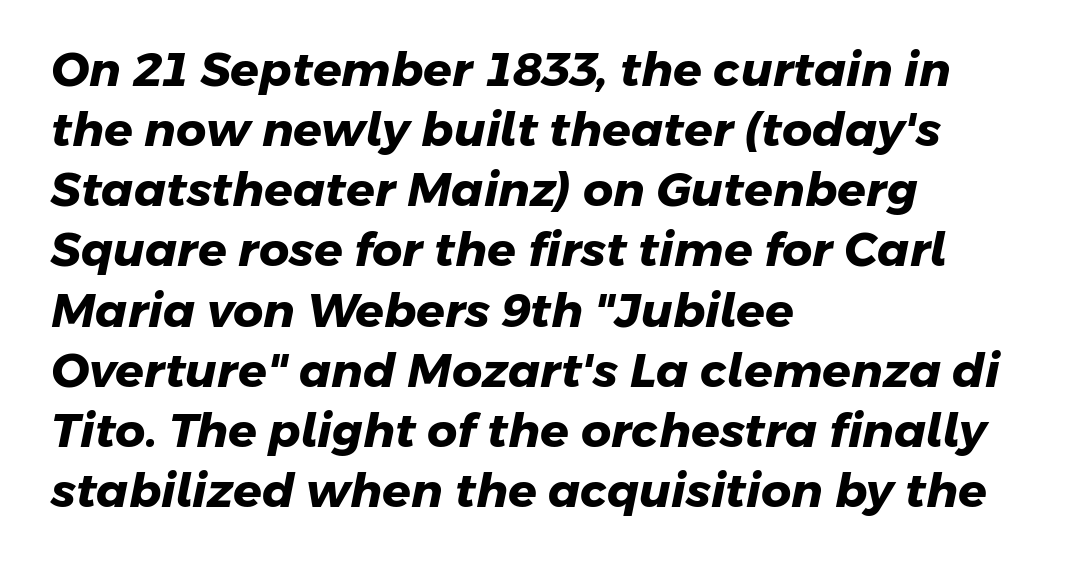
Q: Is the text bold? A: Yes.
Q: Is the typeface a serif or a sans-serif typeface? A: Sans-serif.
Q: Is the text underlined? A: No.
Q: How is the paragraph aligned? A: Left-aligned.
Q: Is the spacing between letters normal or unusually wide? A: Normal.
Q: Is the spacing between lines tight, normal or loose? A: Normal.
Q: Width (condensed, normal, or wide)? A: Normal.
Q: Stroke contrast? A: Low.
Q: x-height? A: Medium.
Q: Monospaced? A: No.
